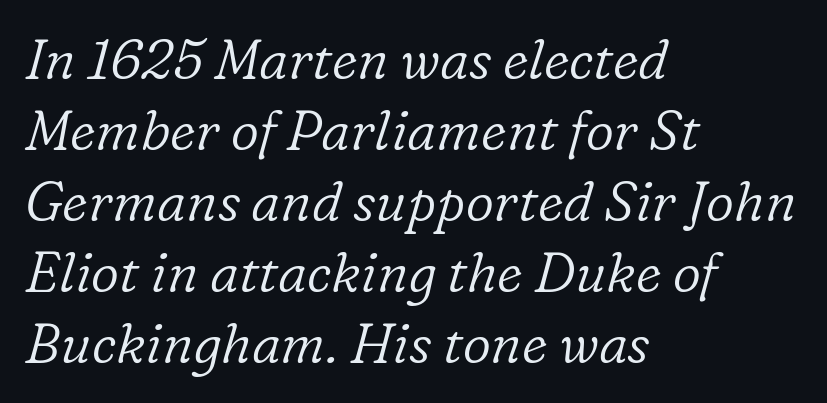
Q: Is the text bold? A: No.
Q: Is the text italic (slanted)? A: Yes, it leans right by about 16 degrees.
Q: Is the typeface a serif or a sans-serif typeface? A: Serif.
Q: Is the text underlined? A: No.
Q: How is the paragraph aligned? A: Left-aligned.
Q: Is the spacing between letters normal or unusually wide? A: Normal.
Q: Is the spacing between lines tight, normal or loose? A: Normal.
Q: Width (condensed, normal, or wide)? A: Normal.
Q: Stroke contrast? A: Low.
Q: x-height? A: Medium.
Q: Monospaced? A: No.
